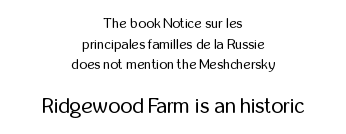
{"italic": "no", "bold": "no", "underline": "no", "align": "center", "line_spacing": "normal", "line_spacing_ratio": 1.48, "letter_spacing": "normal", "letter_spacing_em": 0.0, "larger_block": "second", "size_ratio": 1.5, "glyph_px": 21}
